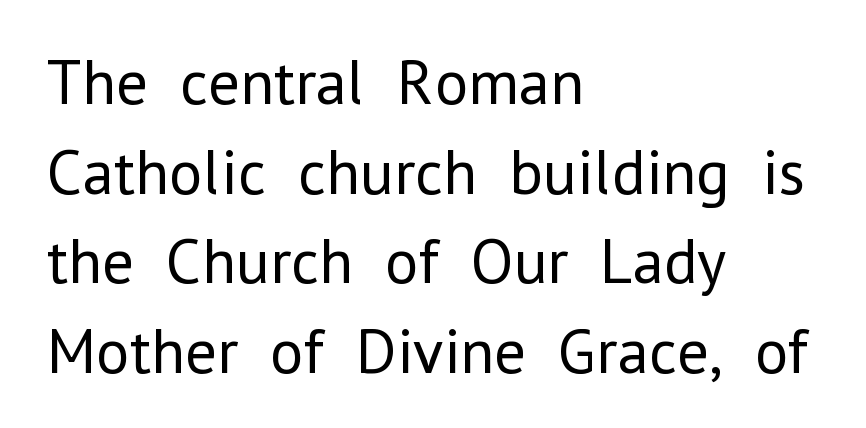
Notice how descenders clear the ascenders below comfortably — that's standard leading. Nothing heavy about these letters — not bold at all. A typesetter would call this zero additional tracking. Style check: upright. Character widths vary here, with narrow letters taking less room than wide ones.
